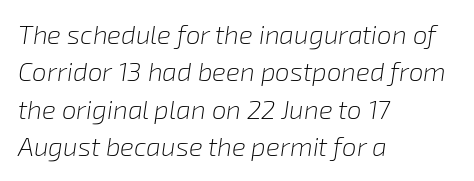
{"italic": "yes", "lean": "right", "slant_degrees": 8, "bold": "no", "underline": "no", "align": "left", "line_spacing": "normal", "line_spacing_ratio": 1.44, "letter_spacing": "normal", "letter_spacing_em": 0.0, "glyph_px": 26}
